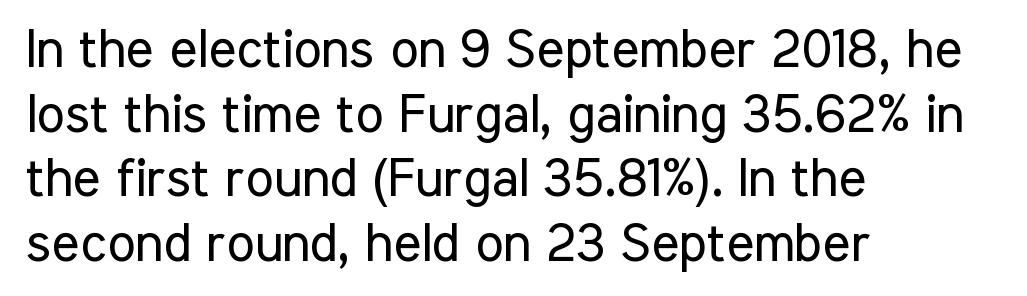
Does the lettering tilt? It doesn't — this is upright. Characters follow at the spacing the type designer built in. The face used here is proportionally spaced, like ordinary book or web type. The setting favours the left margin, as ordinary paragraphs usually do.
